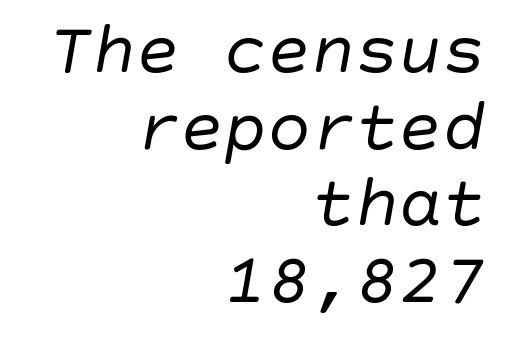
{"italic": "yes", "lean": "right", "slant_degrees": 10, "bold": "no", "weight": "regular", "width": "normal", "stroke_contrast": "low", "x_height": "large", "underline": "no", "align": "right", "line_spacing": "tight", "line_spacing_ratio": 1.05, "letter_spacing": "normal", "letter_spacing_em": 0.0, "glyph_px": 73}
